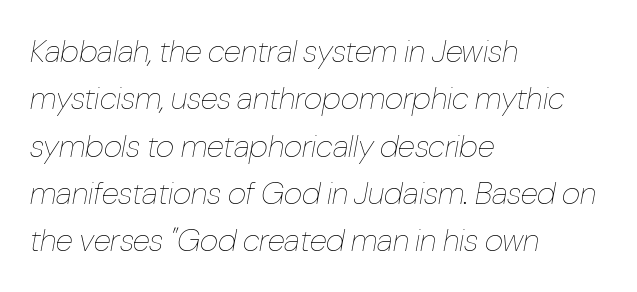
Q: Is the text bold? A: No.
Q: Is the text italic (slanted)? A: Yes, it leans right by about 10 degrees.
Q: Is the text underlined? A: No.
Q: How is the paragraph aligned? A: Left-aligned.
Q: Is the spacing between letters normal or unusually wide? A: Normal.
Q: Is the spacing between lines tight, normal or loose? A: Normal.
Q: Width (condensed, normal, or wide)? A: Condensed.
Q: Stroke contrast? A: Low.
Q: x-height? A: Medium.
Q: Monospaced? A: No.
